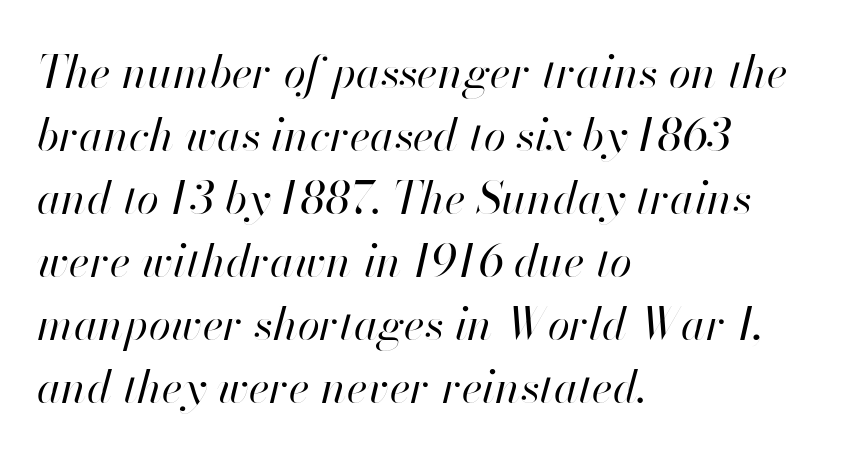
{"italic": "yes", "lean": "right", "slant_degrees": 13, "bold": "no", "weight": "regular", "width": "normal", "stroke_contrast": "high", "x_height": "small", "monospaced": "no", "underline": "no", "align": "left", "line_spacing": "normal", "line_spacing_ratio": 1.4, "letter_spacing": "normal", "letter_spacing_em": 0.0, "glyph_px": 45}
